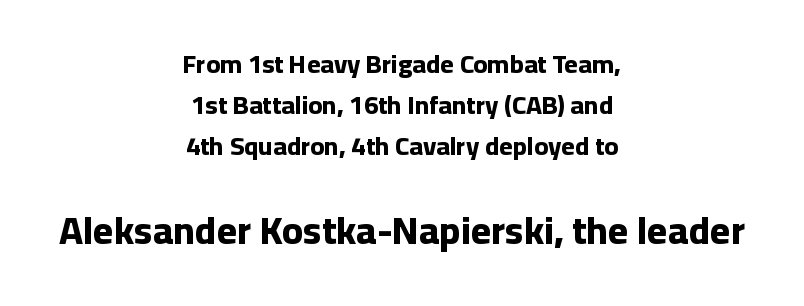
The image shows 39 px bold sans-serif type, upright; set centered, normal line spacing (1.57x), normal letter spacing, not underlined; the second (bottom) block is 1.5x larger; low stroke contrast and a medium x-height.
